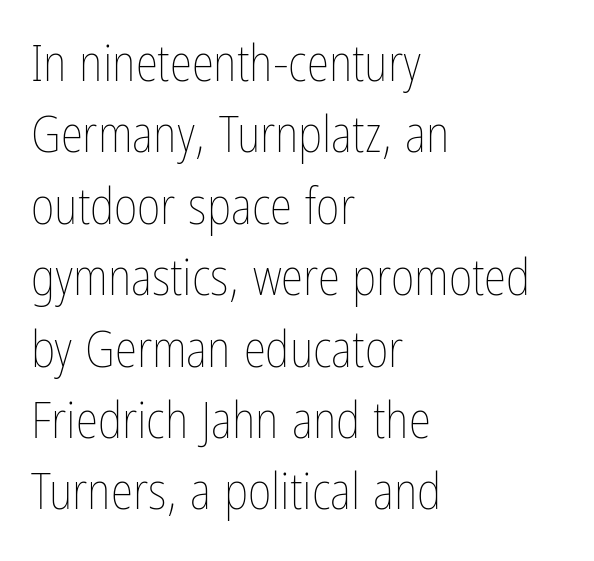
A typesetter would call this proportional, since set widths differ per character. The font sits on the lighter half of the weight spectrum, regular included. In CSS terms this would be text-align: left. You can tell it's not italic because the verticals are truly vertical. This rendering features lettering with no underline.
